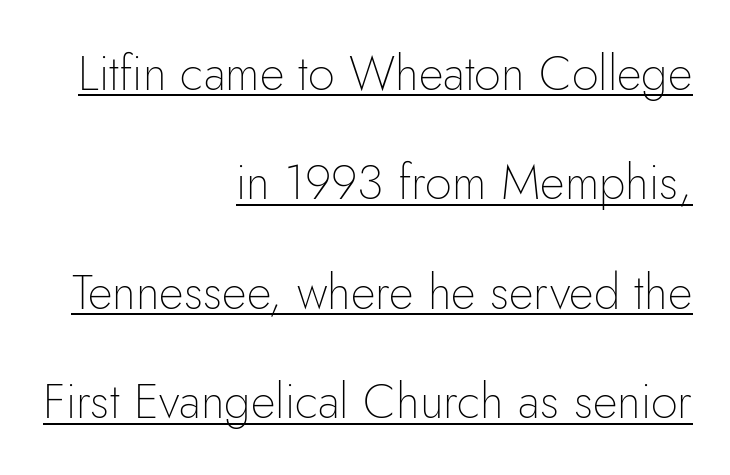
Q: Is the text bold? A: No.
Q: Is the text italic (slanted)? A: No, it is upright.
Q: Is the typeface a serif or a sans-serif typeface? A: Sans-serif.
Q: Is the text underlined? A: Yes.
Q: How is the paragraph aligned? A: Right-aligned.
Q: Is the spacing between letters normal or unusually wide? A: Normal.
Q: Is the spacing between lines tight, normal or loose? A: Loose.
Q: Width (condensed, normal, or wide)? A: Normal.
Q: Stroke contrast? A: Low.
Q: x-height? A: Small.
Q: Monospaced? A: No.
